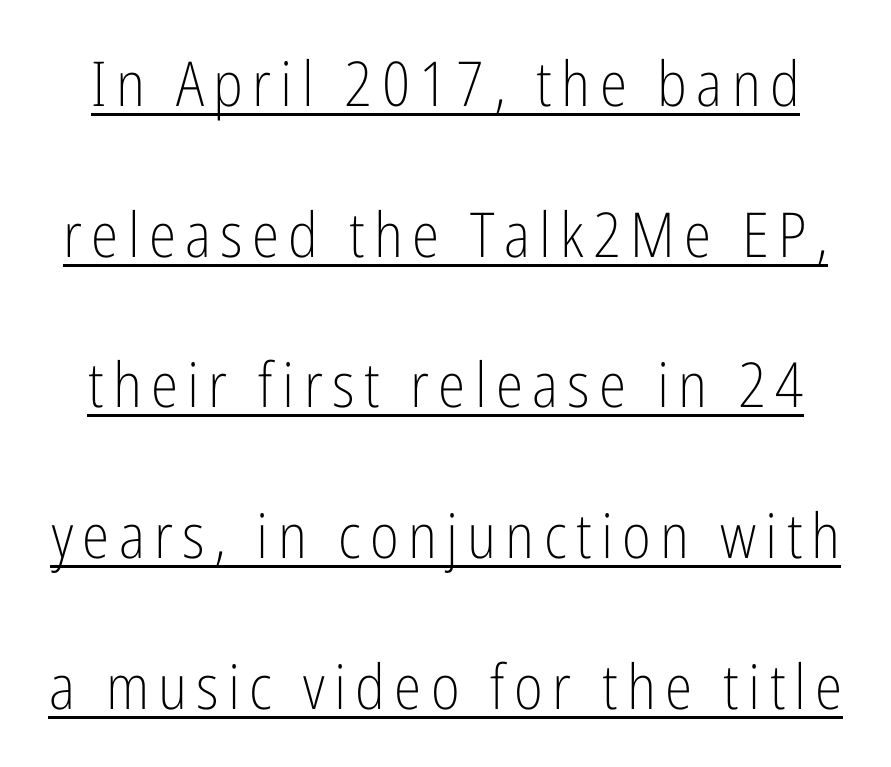
{"serif": "no", "italic": "no", "bold": "no", "weight": "light", "width": "condensed", "stroke_contrast": "low", "x_height": "medium", "monospaced": "no", "underline": "yes", "line_spacing": "loose", "line_spacing_ratio": 2.43, "glyph_px": 62}
